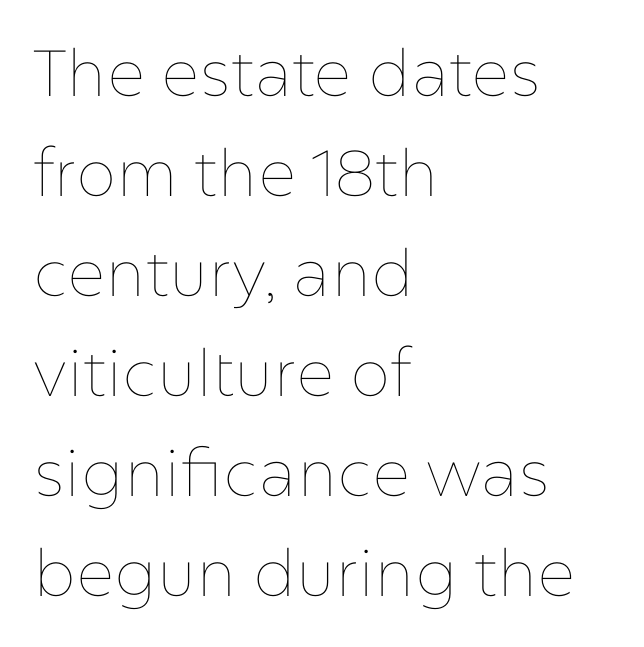
{"italic": "no", "bold": "no", "weight": "thin", "width": "normal", "stroke_contrast": "low", "x_height": "medium", "monospaced": "no", "underline": "no", "align": "left", "line_spacing": "normal", "line_spacing_ratio": 1.54, "letter_spacing": "normal", "letter_spacing_em": 0.0, "glyph_px": 65}
